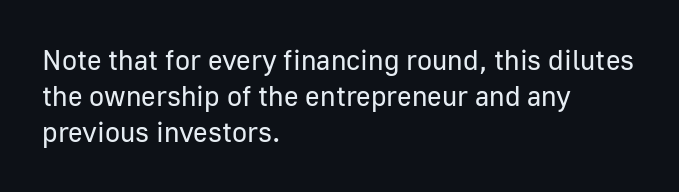
{"serif": "no", "italic": "no", "bold": "no", "weight": "regular", "width": "normal", "stroke_contrast": "low", "x_height": "medium", "monospaced": "no", "underline": "no", "align": "left", "line_spacing": "normal", "line_spacing_ratio": 1.29, "letter_spacing": "normal", "letter_spacing_em": 0.0, "glyph_px": 28}
